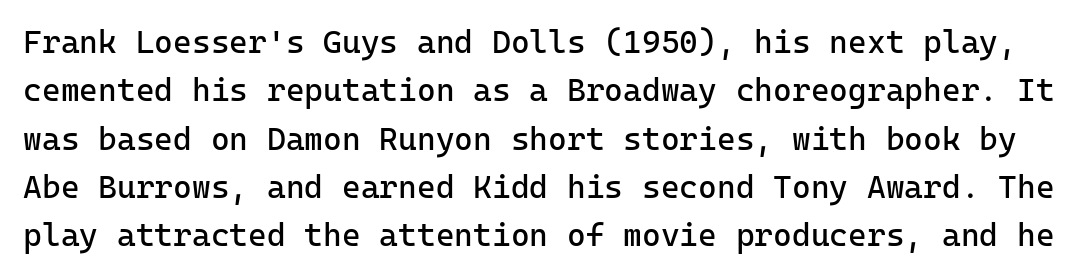
Q: Is the text bold? A: No.
Q: Is the text italic (slanted)? A: No, it is upright.
Q: Is the typeface a serif or a sans-serif typeface? A: Sans-serif.
Q: Is the text underlined? A: No.
Q: Is the spacing between letters normal or unusually wide? A: Normal.
Q: Is the spacing between lines tight, normal or loose? A: Normal.
Q: Width (condensed, normal, or wide)? A: Normal.
Q: Stroke contrast? A: Low.
Q: x-height? A: Medium.
Q: Monospaced? A: Yes.
